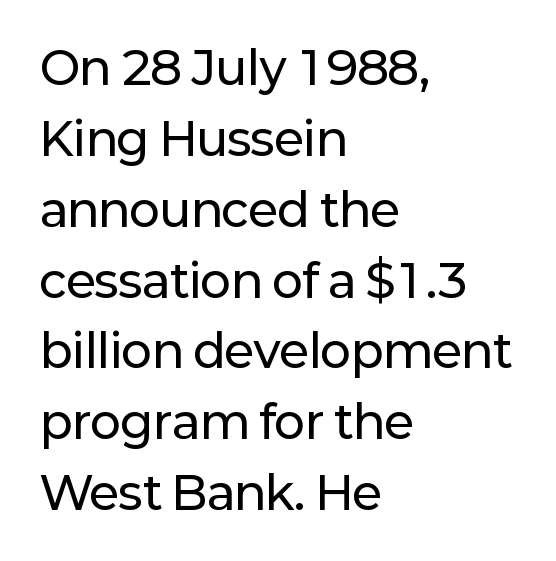
{"serif": "no", "italic": "no", "width": "normal", "stroke_contrast": "low", "x_height": "medium", "monospaced": "no", "underline": "no", "align": "left", "line_spacing": "normal", "line_spacing_ratio": 1.54, "letter_spacing": "normal", "letter_spacing_em": 0.0, "glyph_px": 46}
